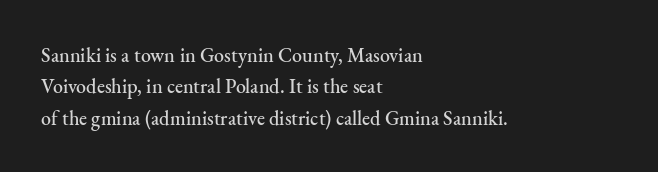
{"italic": "no", "underline": "no", "align": "left", "line_spacing": "normal", "line_spacing_ratio": 1.57, "letter_spacing": "normal", "letter_spacing_em": 0.0, "glyph_px": 20}
